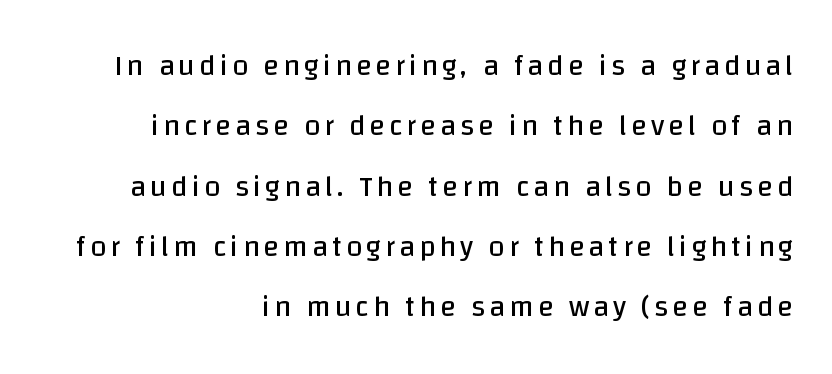
The image shows 29 px regular-weight sans-serif type, upright; set right-aligned, loose line spacing (2.08x), not underlined; low stroke contrast and a large x-height.
